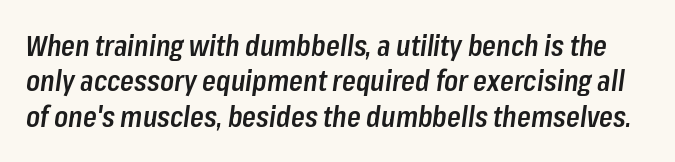
The image shows 28 px semibold, condensed type, italic (leaning right); set normal line spacing (1.26x), normal letter spacing, not underlined; low stroke contrast and a medium x-height.
